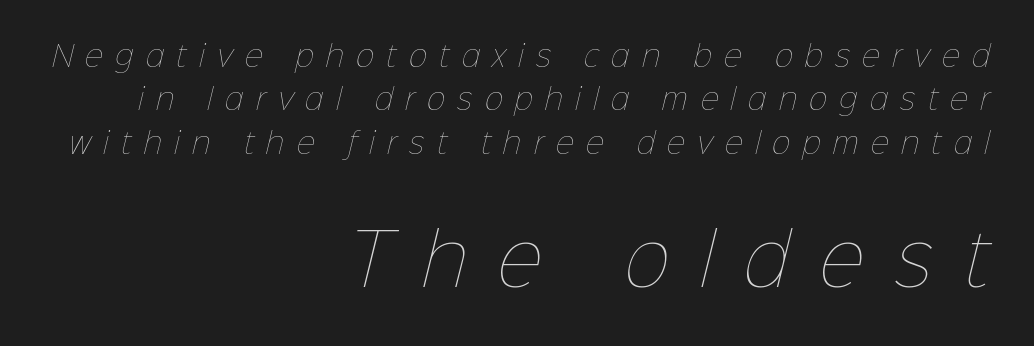
The emphasis by scale lands on block number two, below. What stands out about the letter spacing? Its width — letters are far apart. Each letter keeps its own natural width here, so spacing adapts to shape. A clean baseline with only descenders dipping below it. One-word summary of the alignment: right. The line-height multiplier appears to be the usual default.
